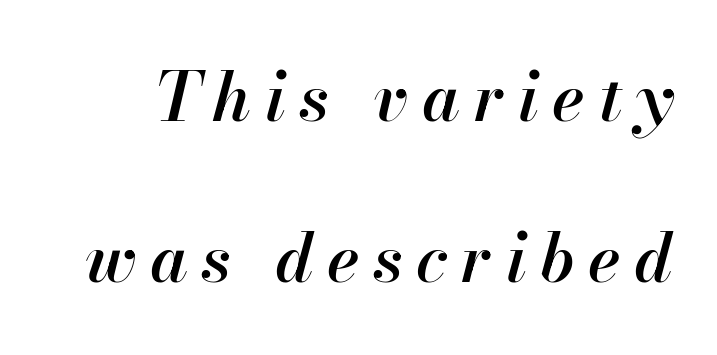
Q: Is the text bold? A: Semi-bold.
Q: Is the text italic (slanted)? A: Yes, it leans right by about 13 degrees.
Q: Is the text underlined? A: No.
Q: Is the spacing between letters normal or unusually wide? A: Unusually wide.
Q: Is the spacing between lines tight, normal or loose? A: Loose.
Q: Width (condensed, normal, or wide)? A: Normal.
Q: Stroke contrast? A: High.
Q: x-height? A: Small.
Q: Monospaced? A: No.
